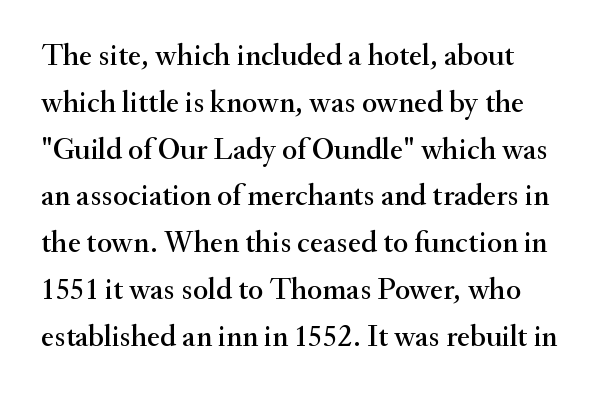
{"serif": "yes", "italic": "no", "width": "normal", "stroke_contrast": "medium", "x_height": "small", "monospaced": "no", "underline": "no", "line_spacing": "normal", "line_spacing_ratio": 1.51, "letter_spacing": "normal", "letter_spacing_em": 0.0, "glyph_px": 31}
